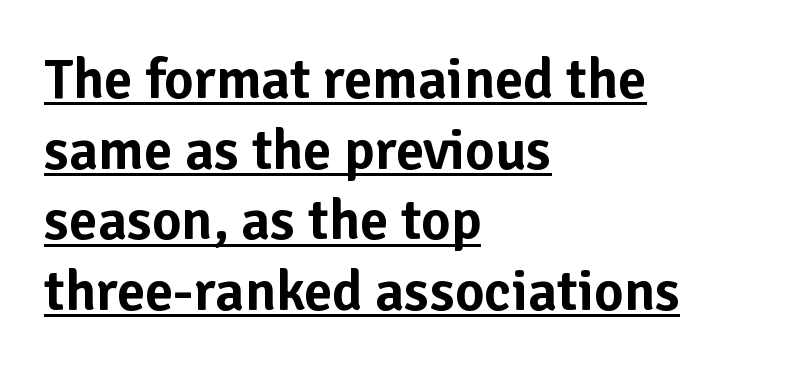
Decoration check: the copy is underlined. What stands out about the letter spacing? Nothing — it is the standard amount. In terms of posture, this sample is upright. This is sans-serif lettering, the kind often seen on screens and signage.
